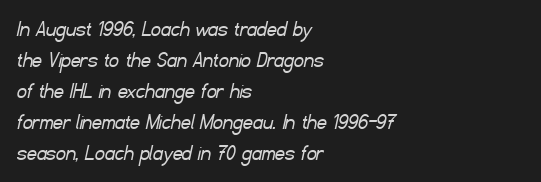
Descenders hang freely into open space. Weight: regular or lighter. One glance says typical: line gaps are just what's usual. You could call the tracking neutral — neither tight nor loose. If you drew a ruler down the left edge, every line would touch it.
